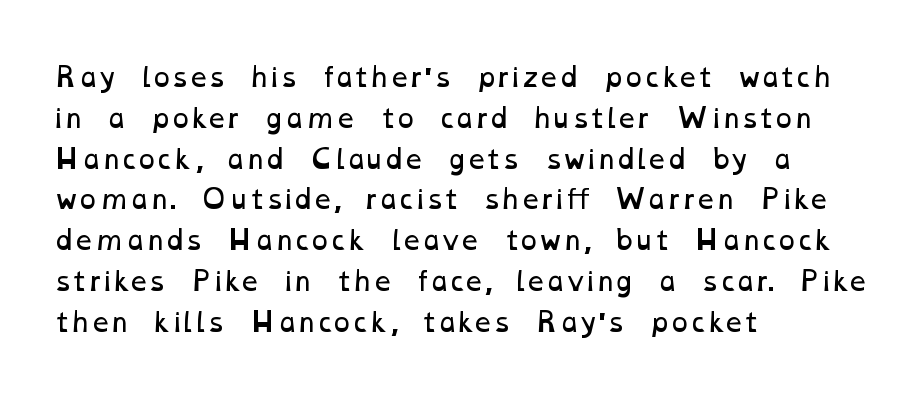
The image shows 26 px text type; set left-aligned, normal line spacing (1.57x), normal letter spacing, not underlined.
